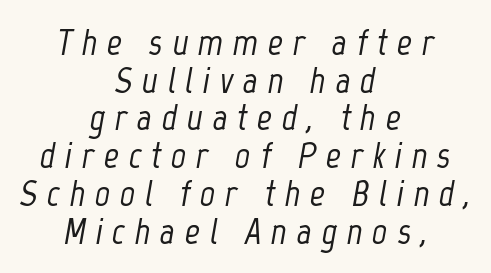
The image shows 37 px condensed type, italic (leaning right); set centered, tight line spacing (1.02x), unusually wide letter spacing (+0.26 em), not underlined; low stroke contrast and a medium x-height.
